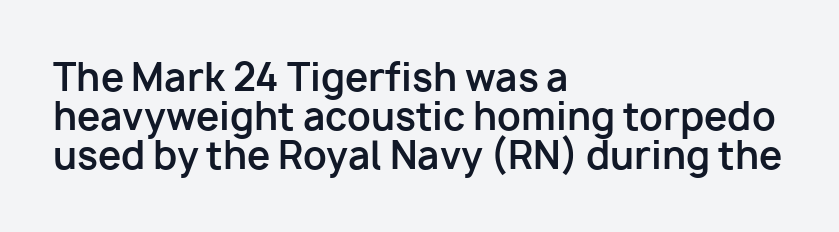
The image shows 37 px bold sans-serif type, upright; set left-aligned, tight line spacing (1.05x), normal letter spacing, not underlined; low stroke contrast and a medium x-height.
